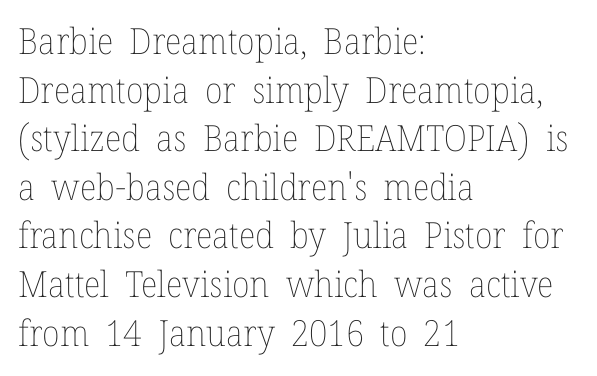
Q: Is the text bold? A: No.
Q: Is the text italic (slanted)? A: No, it is upright.
Q: Is the text underlined? A: No.
Q: How is the paragraph aligned? A: Left-aligned.
Q: Is the spacing between letters normal or unusually wide? A: Normal.
Q: Is the spacing between lines tight, normal or loose? A: Normal.
Q: Width (condensed, normal, or wide)? A: Normal.
Q: Stroke contrast? A: Low.
Q: x-height? A: Medium.
Q: Monospaced? A: No.
